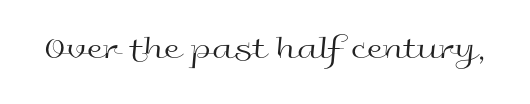
The image shows 33 px regular-weight, wide sans-serif type, upright; set normal letter spacing, not underlined; a medium x-height.
